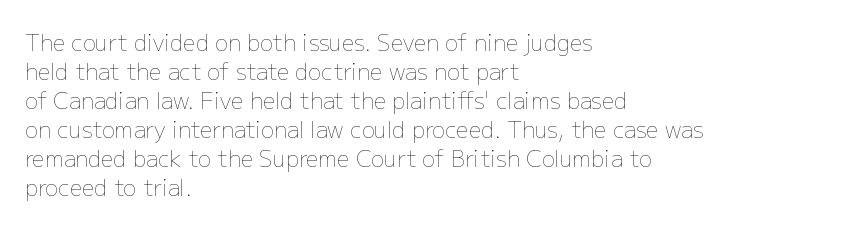
{"italic": "no", "bold": "no", "underline": "no", "align": "left", "line_spacing": "normal", "line_spacing_ratio": 1.32, "letter_spacing": "normal", "letter_spacing_em": 0.0, "glyph_px": 22}
